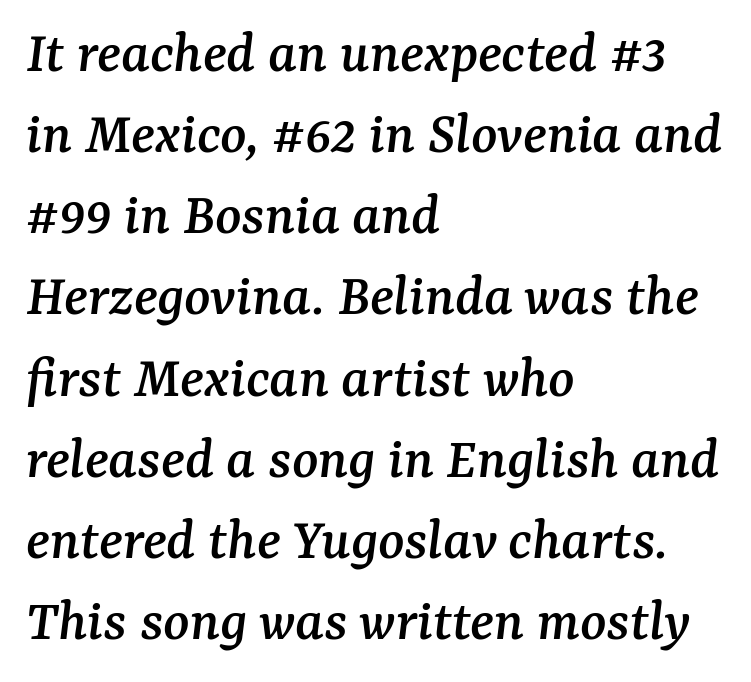
Q: Is the text italic (slanted)? A: Yes, it leans right by about 7 degrees.
Q: Is the typeface a serif or a sans-serif typeface? A: Serif.
Q: Is the text underlined? A: No.
Q: How is the paragraph aligned? A: Left-aligned.
Q: Is the spacing between letters normal or unusually wide? A: Normal.
Q: Is the spacing between lines tight, normal or loose? A: Normal.
Q: Width (condensed, normal, or wide)? A: Normal.
Q: Stroke contrast? A: Medium.
Q: x-height? A: Medium.
Q: Monospaced? A: No.
